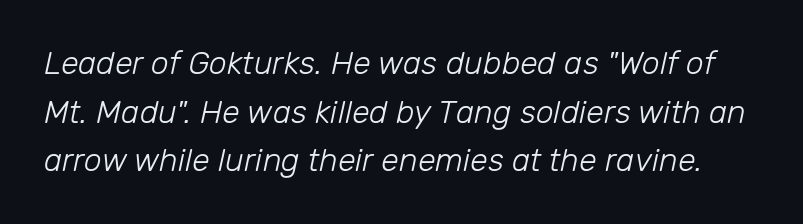
The image shows 32 px light type, italic (leaning right); set normal line spacing (1.52x), normal letter spacing, not underlined; low stroke contrast and a medium x-height.
